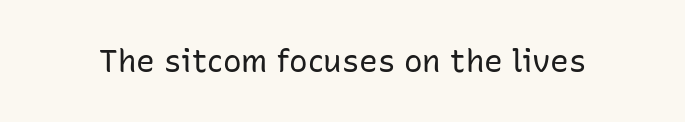
Q: Is the text bold? A: No.
Q: Is the text italic (slanted)? A: No, it is upright.
Q: Is the typeface a serif or a sans-serif typeface? A: Sans-serif.
Q: Is the text underlined? A: No.
Q: Is the spacing between letters normal or unusually wide? A: Normal.
Q: Width (condensed, normal, or wide)? A: Normal.
Q: Stroke contrast? A: Low.
Q: x-height? A: Medium.
Q: Monospaced? A: No.
